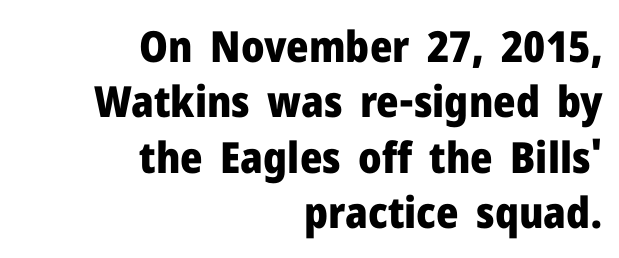
{"serif": "no", "italic": "no", "bold": "yes", "weight": "heavy", "width": "normal", "stroke_contrast": "low", "x_height": "medium", "monospaced": "no", "underline": "no", "align": "right", "line_spacing": "normal", "line_spacing_ratio": 1.29, "letter_spacing": "normal", "letter_spacing_em": 0.0, "glyph_px": 43}
